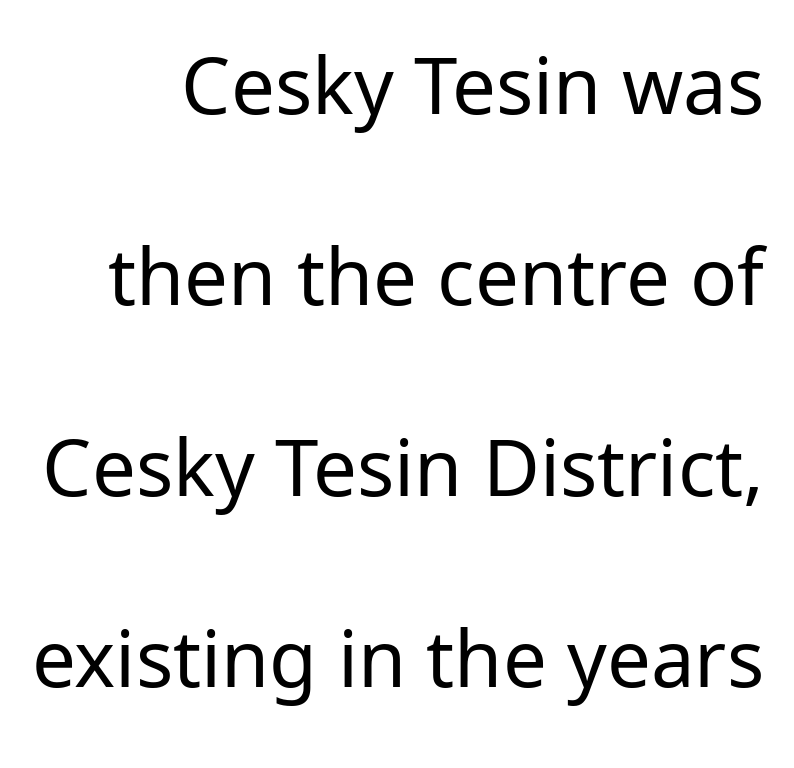
Is this a fixed-width face? No — the glyphs have proportional, varying widths. Spacing between characters is what you'd get straight out of the box. Every character sits straight up, as roman type does. Letterform terminals end flat and unadorned throughout the passage. Clear beneath every line of the passage. Does the copy run flush right? Yes — the right margin is perfectly even.
